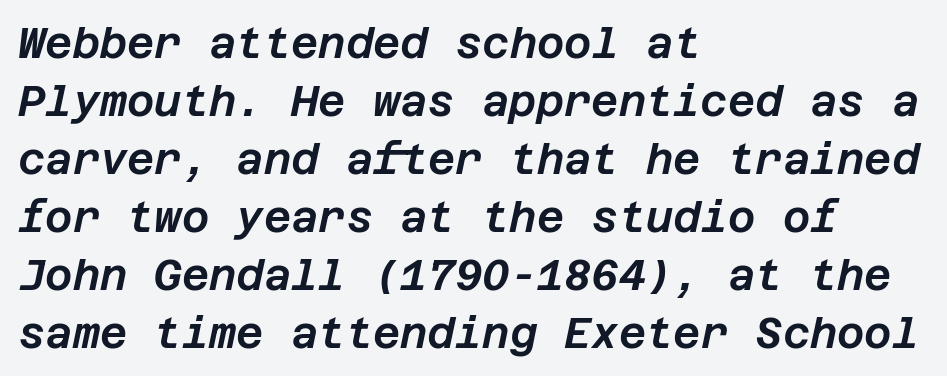
{"italic": "yes", "lean": "right", "slant_degrees": 12, "width": "normal", "stroke_contrast": "low", "x_height": "large", "underline": "no", "align": "left", "line_spacing": "normal", "line_spacing_ratio": 1.38, "letter_spacing": "normal", "letter_spacing_em": 0.0, "glyph_px": 42}
